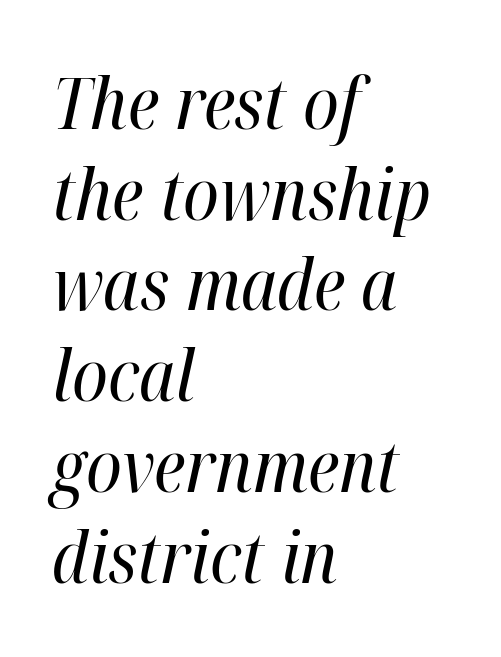
The area under the type is left untouched. The type is set solid horizontally, with unmodified tracking. Short and long lines alike share a common starting point at left. Quick note: interline space is typical. Is this a fixed-width face? No — the glyphs have proportional, varying widths.
